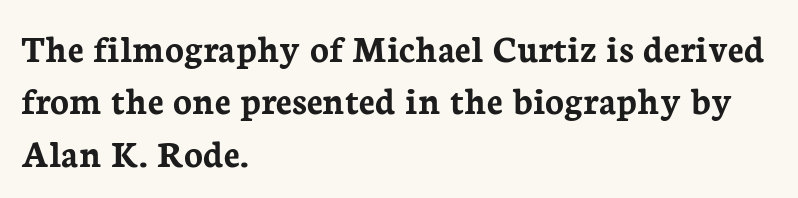
Q: Is the text bold? A: Yes.
Q: Is the text italic (slanted)? A: No, it is upright.
Q: Is the typeface a serif or a sans-serif typeface? A: Serif.
Q: Is the text underlined? A: No.
Q: How is the paragraph aligned? A: Left-aligned.
Q: Is the spacing between letters normal or unusually wide? A: Normal.
Q: Is the spacing between lines tight, normal or loose? A: Normal.
Q: Width (condensed, normal, or wide)? A: Normal.
Q: Stroke contrast? A: Low.
Q: x-height? A: Medium.
Q: Monospaced? A: No.
